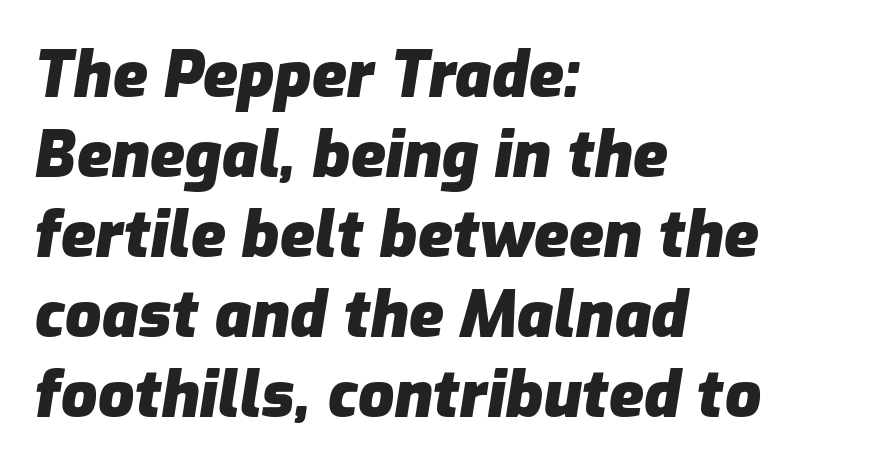
The whole block is typeset with a tilt. This rendering leaves character spacing at its baseline value. The rows are spaced the way most documents space them. Teacher's note: observe the even left margin — that is flush-left alignment. Quick note: underline off.
